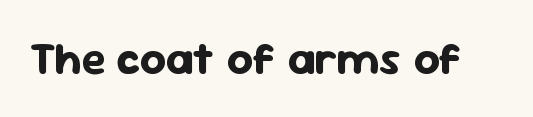
The image shows 45 px bold sans-serif type, upright; set normal letter spacing, not underlined; low stroke contrast and a medium x-height.
